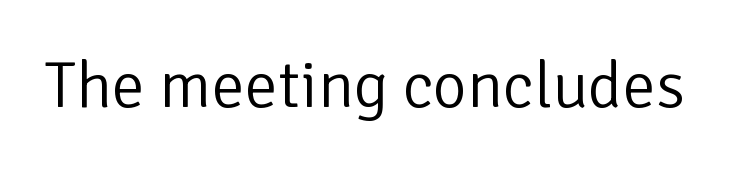
Type without underlining. Stem width sits at or under what a default text font uses. Think of a printed novel: that variable character pitch is what you see here. This is sans-serif lettering, the kind often seen on screens and signage.
